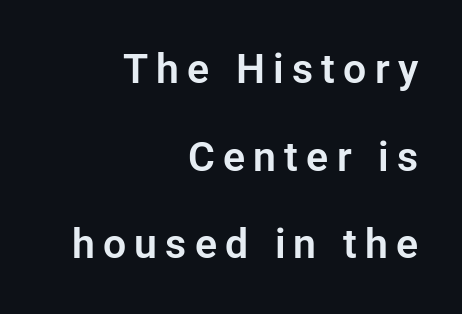
{"serif": "no", "italic": "no", "width": "normal", "stroke_contrast": "low", "x_height": "medium", "monospaced": "no", "underline": "no", "align": "right", "line_spacing": "loose", "line_spacing_ratio": 2.14, "letter_spacing": "wide", "letter_spacing_em": 0.2, "glyph_px": 41}
